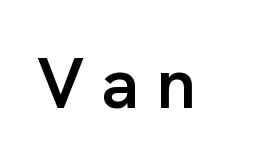
The image shows 71 px semibold sans-serif type, upright; set unusually wide letter spacing (+0.23 em), not underlined; low stroke contrast and a medium x-height.
